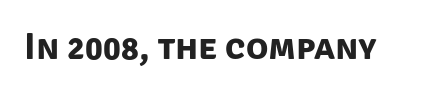
{"serif": "no", "bold": "yes", "weight": "bold", "width": "normal", "stroke_contrast": "low", "x_height": "large", "monospaced": "no", "underline": "no", "letter_spacing": "normal", "letter_spacing_em": 0.0, "glyph_px": 37}
